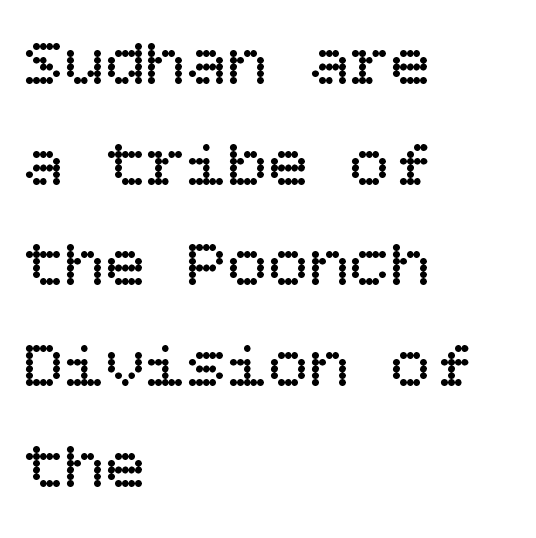
Unmarked baselines from the first word to the last. A typesetter would mark this as roman, not italic. A quiet, ordinary-to-light weight characterises the typeface. A typesetter would call this zero additional tracking. This sample is left-justified, so line endings fall wherever the words run out.
